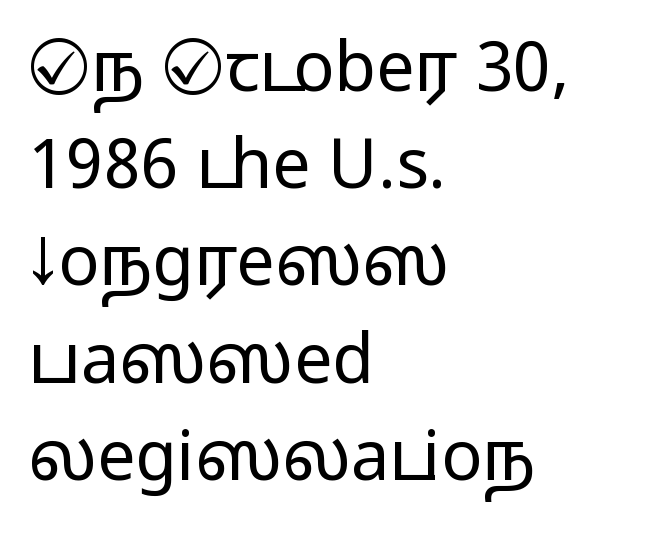
All the whitespace from short lines collects on the right. Honestly, the letter spacing is just normal — you wouldn't notice it. Character widths vary here, with narrow letters taking less room than wide ones. This sample keeps an unexceptional amount of space between lines.
